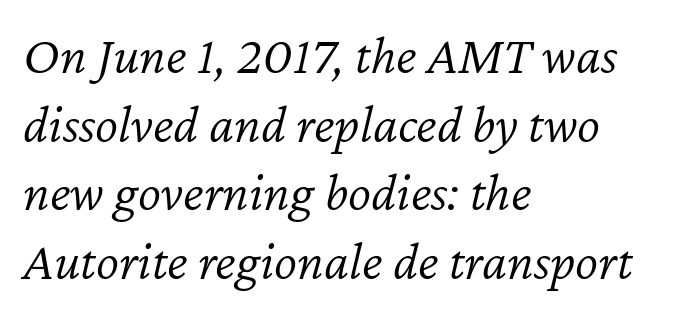
The image shows 55 px light type, italic (leaning right); set left-aligned, normal line spacing (1.25x), normal letter spacing, not underlined; low stroke contrast and a medium x-height.
